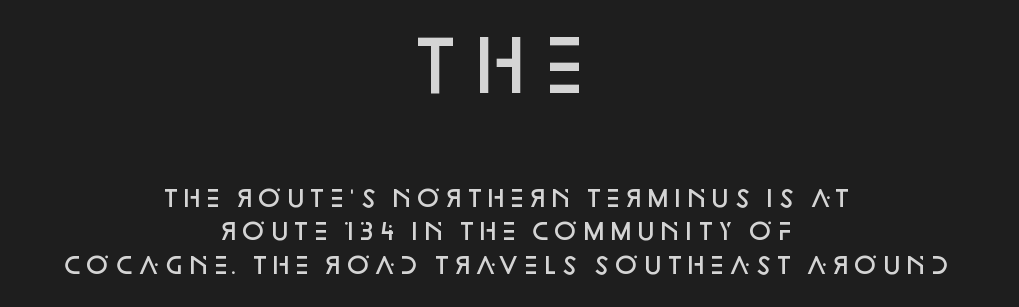
{"serif": "no", "italic": "no", "bold": "semi", "weight": "semibold", "width": "normal", "stroke_contrast": "low", "x_height": "large", "monospaced": "no", "underline": "no", "align": "center", "line_spacing": "normal", "line_spacing_ratio": 1.47, "letter_spacing": "normal", "letter_spacing_em": 0.0, "larger_block": "first", "size_ratio": 3.0, "glyph_px": 69}
